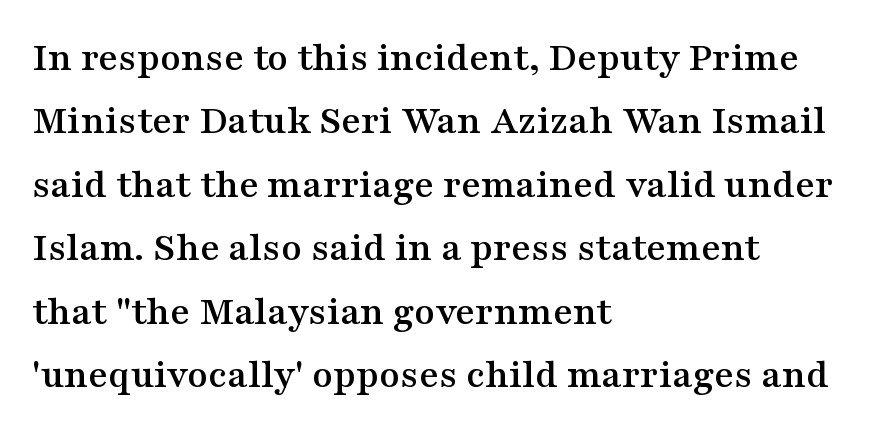
Q: Is the text italic (slanted)? A: No, it is upright.
Q: Is the typeface a serif or a sans-serif typeface? A: Serif.
Q: Is the text underlined? A: No.
Q: How is the paragraph aligned? A: Left-aligned.
Q: Is the spacing between letters normal or unusually wide? A: Normal.
Q: Is the spacing between lines tight, normal or loose? A: Normal.
Q: Width (condensed, normal, or wide)? A: Wide.
Q: Stroke contrast? A: Medium.
Q: x-height? A: Medium.
Q: Monospaced? A: No.
